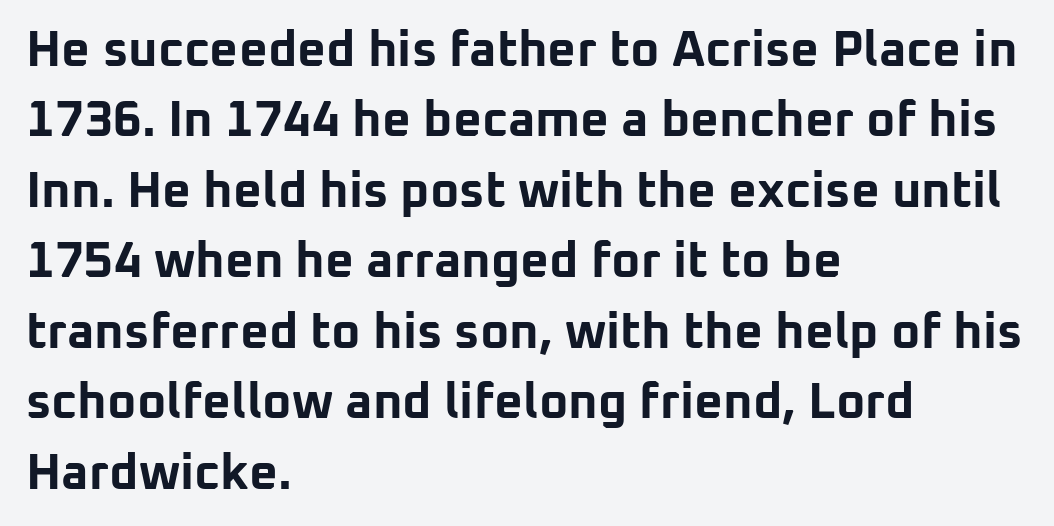
{"serif": "no", "italic": "no", "bold": "yes", "weight": "bold", "width": "normal", "stroke_contrast": "low", "x_height": "medium", "monospaced": "no", "underline": "no", "align": "left", "line_spacing": "normal", "line_spacing_ratio": 1.41, "letter_spacing": "normal", "letter_spacing_em": 0.0, "glyph_px": 50}
